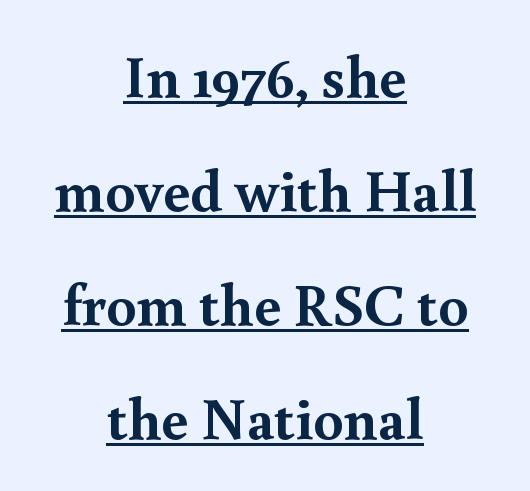
{"serif": "yes", "italic": "no", "bold": "yes", "weight": "semibold", "width": "normal", "x_height": "small", "monospaced": "no", "underline": "yes", "align": "center", "line_spacing": "loose", "line_spacing_ratio": 1.9, "letter_spacing": "normal", "letter_spacing_em": 0.0, "glyph_px": 60}
